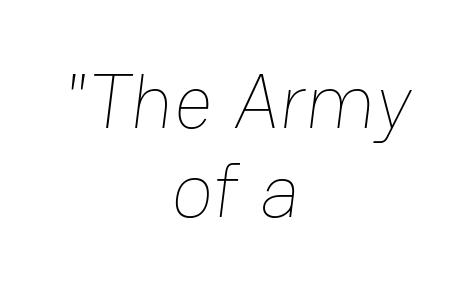
Q: Is the text bold? A: No.
Q: Is the text underlined? A: No.
Q: How is the paragraph aligned? A: Centered.
Q: Is the spacing between letters normal or unusually wide? A: Normal.
Q: Width (condensed, normal, or wide)? A: Normal.
Q: Stroke contrast? A: Low.
Q: x-height? A: Medium.
Q: Monospaced? A: No.
